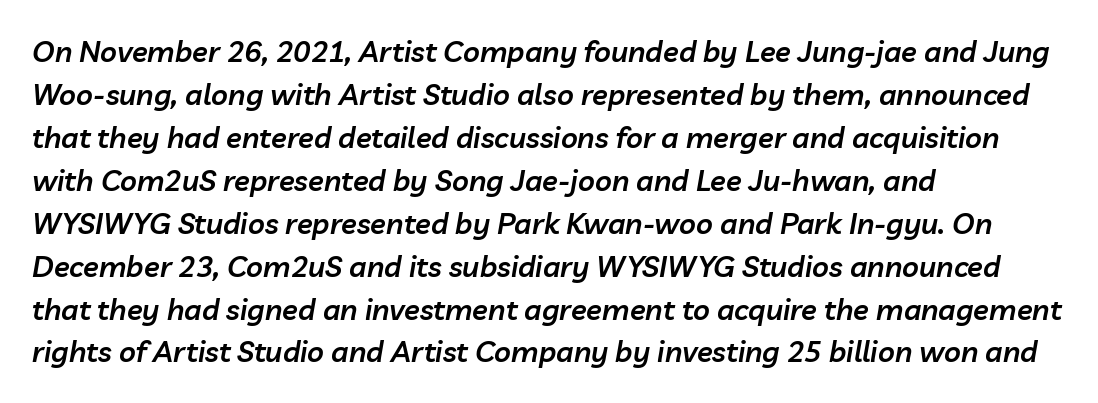
Q: Is the text bold? A: Semi-bold.
Q: Is the text italic (slanted)? A: Yes, it leans right by about 10 degrees.
Q: Is the text underlined? A: No.
Q: How is the paragraph aligned? A: Left-aligned.
Q: Is the spacing between letters normal or unusually wide? A: Normal.
Q: Is the spacing between lines tight, normal or loose? A: Normal.
Q: Width (condensed, normal, or wide)? A: Normal.
Q: Stroke contrast? A: Low.
Q: x-height? A: Medium.
Q: Monospaced? A: No.
